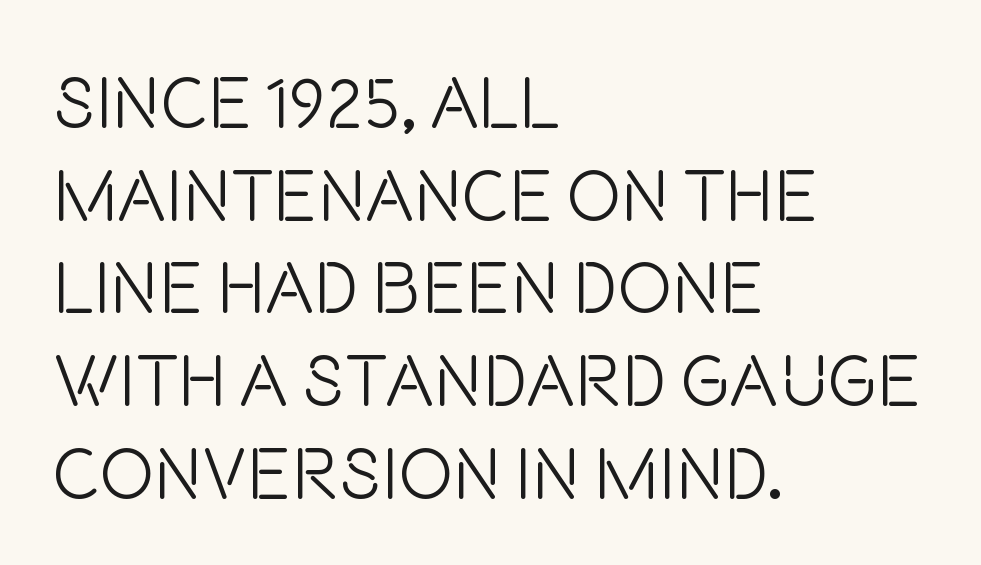
{"serif": "no", "italic": "no", "bold": "no", "weight": "light", "width": "condensed", "stroke_contrast": "low", "x_height": "large", "monospaced": "no", "underline": "no", "align": "left", "line_spacing": "normal", "line_spacing_ratio": 1.27, "letter_spacing": "normal", "letter_spacing_em": 0.0, "glyph_px": 73}
